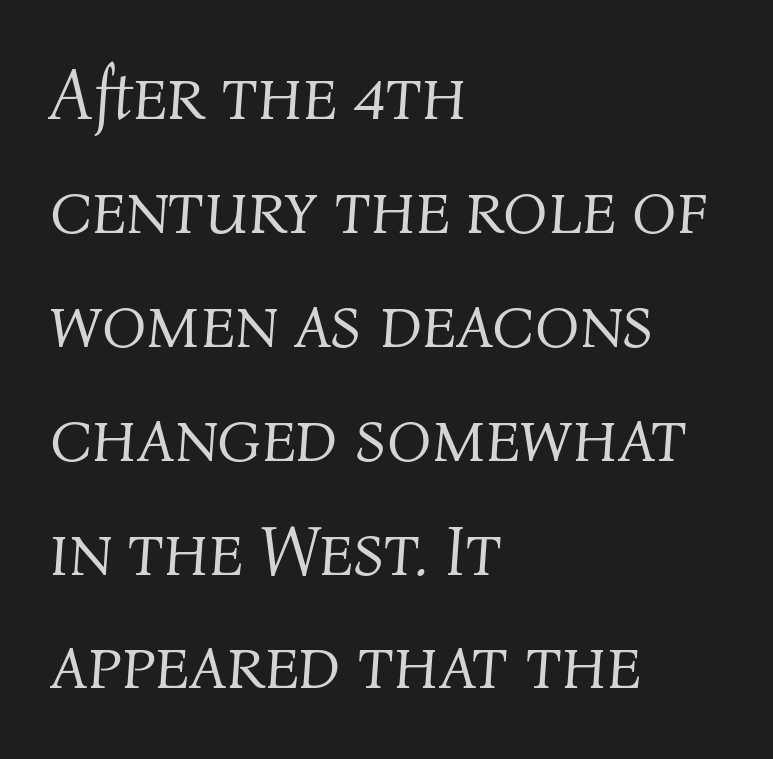
Successive baselines arrive at the customary interval. There's an unmistakable incline to the writing here. This sample uses plain, unmodified letter spacing. Where is the straight margin? On the left.
